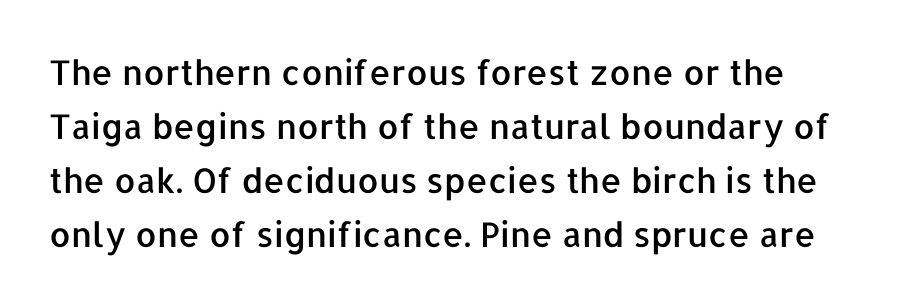
{"serif": "no", "italic": "no", "width": "normal", "stroke_contrast": "low", "x_height": "medium", "monospaced": "no", "underline": "no", "align": "left", "line_spacing": "normal", "line_spacing_ratio": 1.59, "letter_spacing": "normal", "letter_spacing_em": 0.0, "glyph_px": 34}
